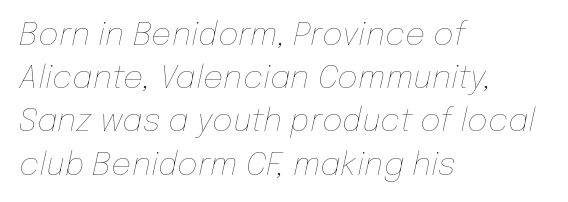
The image shows 32 px thin type, italic (leaning right); set left-aligned, normal line spacing (1.35x), normal letter spacing, not underlined; low stroke contrast and a medium x-height.
